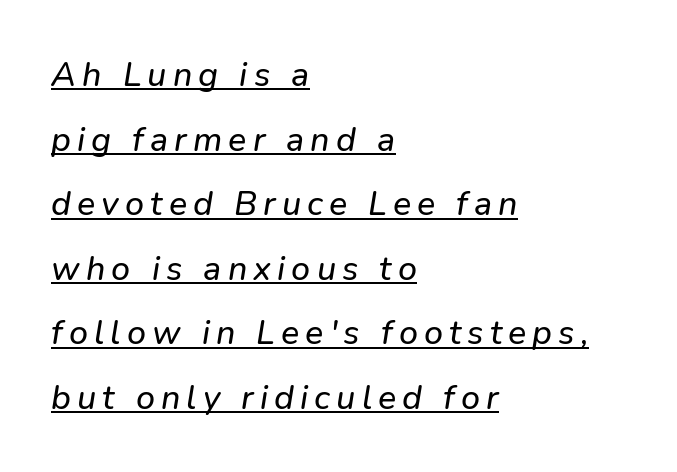
The glyphs are accompanied by a horizontal stroke just below them. Short and long lines alike share a common starting point at left. The vertical gap from one line to the next is large. Think of a printed novel: that variable character pitch is what you see here. The rendering applies a slant to the glyphs.
